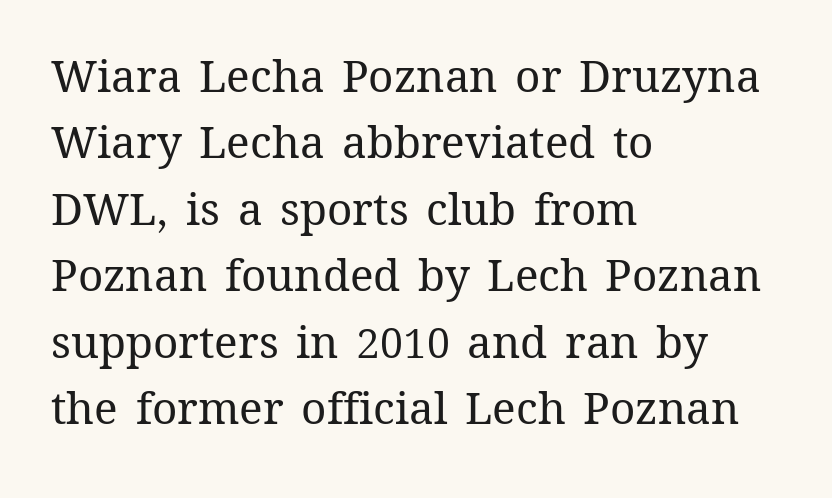
Q: Is the text bold? A: No.
Q: Is the text italic (slanted)? A: No, it is upright.
Q: Is the text underlined? A: No.
Q: How is the paragraph aligned? A: Left-aligned.
Q: Is the spacing between letters normal or unusually wide? A: Normal.
Q: Is the spacing between lines tight, normal or loose? A: Normal.
Q: Width (condensed, normal, or wide)? A: Normal.
Q: Stroke contrast? A: Medium.
Q: x-height? A: Medium.
Q: Monospaced? A: No.
